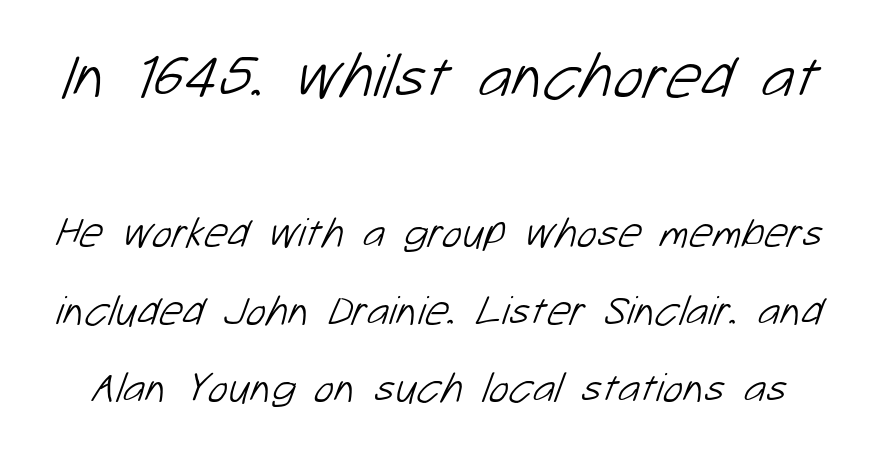
The image shows 63 px light sans-serif type; set line spacing 1.85x, normal letter spacing, not underlined; the first (top) block is 1.5x larger; low stroke contrast and a medium x-height.
